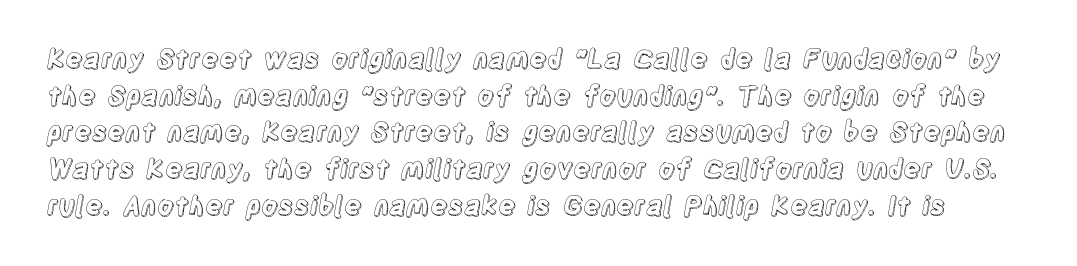
A typesetter would call this zero additional tracking. The passage shown is not underscored anywhere. How would I describe the line gaps? Plain and ordinary.
